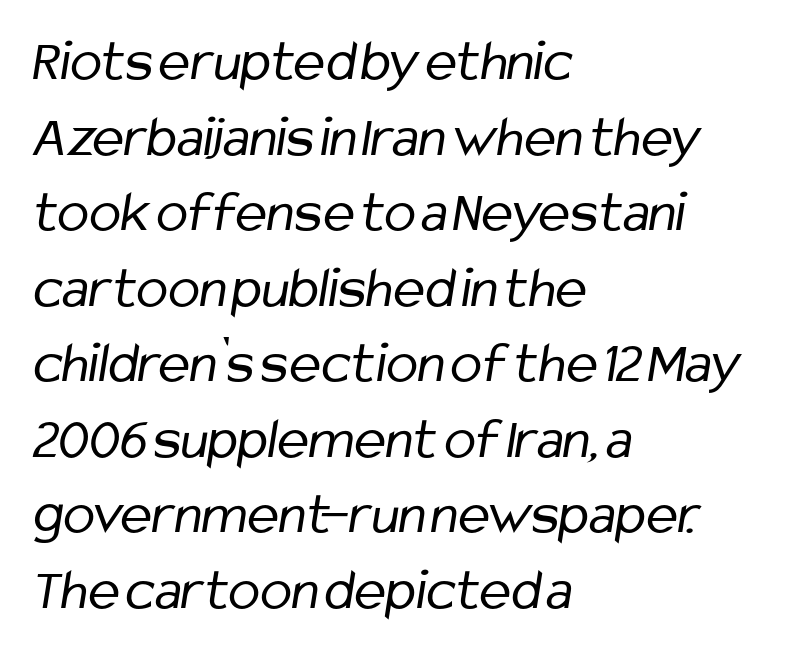
{"serif": "no", "bold": "no", "weight": "regular", "width": "condensed", "stroke_contrast": "low", "x_height": "medium", "monospaced": "no", "underline": "no", "align": "left", "line_spacing": "normal", "line_spacing_ratio": 1.28, "letter_spacing": "normal", "letter_spacing_em": 0.0, "glyph_px": 59}
